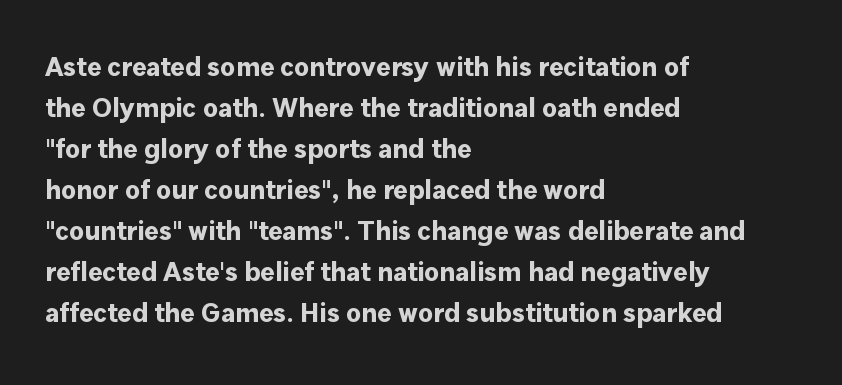
Q: Is the text bold? A: Yes.
Q: Is the text italic (slanted)? A: No, it is upright.
Q: Is the text underlined? A: No.
Q: How is the paragraph aligned? A: Left-aligned.
Q: Is the spacing between letters normal or unusually wide? A: Normal.
Q: Is the spacing between lines tight, normal or loose? A: Normal.
